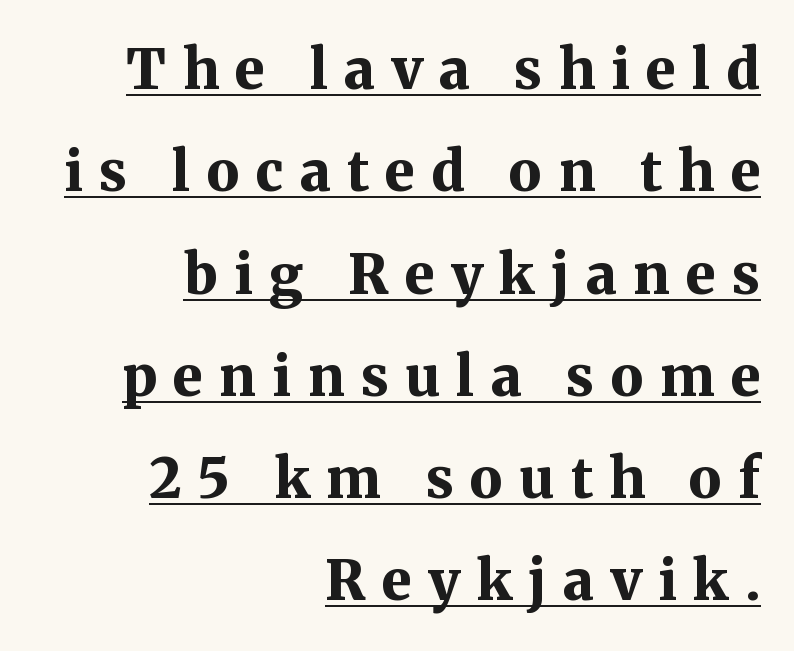
Examine the stroke ends and you'll spot serifs. The specimen includes a rule beneath the text block's lines. The lettering holds an erect, upright posture throughout. These lines are rendered in a variable-pitch font. The rag falls on the left side of this text block. Its strokes are broad and dark, the hallmark of bold type.
